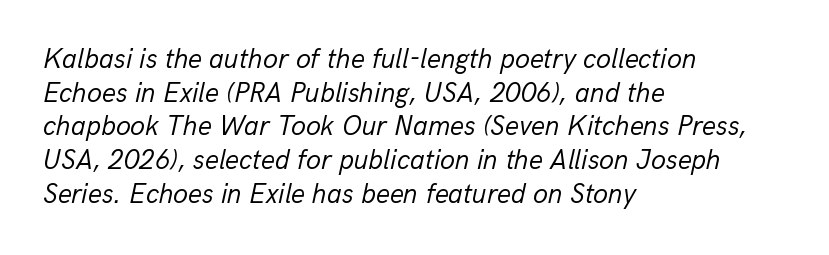
{"italic": "yes", "lean": "right", "slant_degrees": 13, "bold": "no", "underline": "no", "align": "left", "line_spacing": "normal", "line_spacing_ratio": 1.25, "letter_spacing": "normal", "letter_spacing_em": 0.0, "glyph_px": 27}
